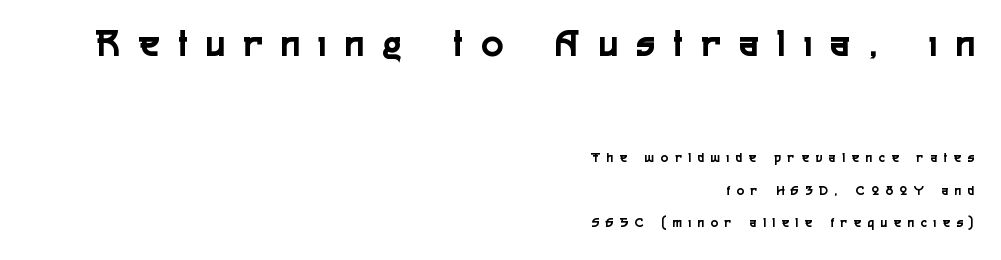
Q: Is the text italic (slanted)? A: No, it is upright.
Q: Is the typeface a serif or a sans-serif typeface? A: Sans-serif.
Q: Is the text underlined? A: No.
Q: How is the paragraph aligned? A: Right-aligned.
Q: Is the spacing between letters normal or unusually wide? A: Unusually wide.
Q: Is the spacing between lines tight, normal or loose? A: Loose.
Q: Which block of text is set in a larger size, the first (top) or the second (bottom)? A: The first (top) one.
Q: Width (condensed, normal, or wide)? A: Condensed.
Q: x-height? A: Medium.
Q: Monospaced? A: No.
